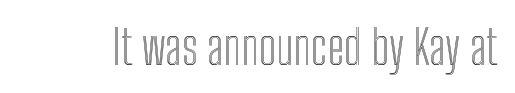
Q: Is the text italic (slanted)? A: No, it is upright.
Q: Is the text underlined? A: No.
Q: Is the spacing between letters normal or unusually wide? A: Normal.
Q: Width (condensed, normal, or wide)? A: Condensed.
Q: x-height? A: Medium.
Q: Monospaced? A: No.
